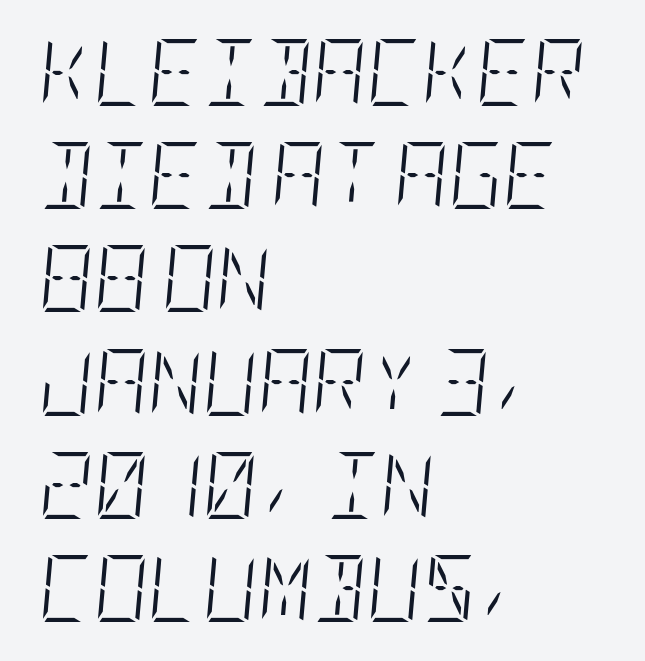
Q: Is the text bold? A: No.
Q: Is the text italic (slanted)? A: Yes, it leans right by about 5 degrees.
Q: Is the text underlined? A: No.
Q: How is the paragraph aligned? A: Left-aligned.
Q: Is the spacing between letters normal or unusually wide? A: Normal.
Q: Is the spacing between lines tight, normal or loose? A: Normal.
Q: Width (condensed, normal, or wide)? A: Condensed.
Q: Stroke contrast? A: Low.
Q: x-height? A: Large.
